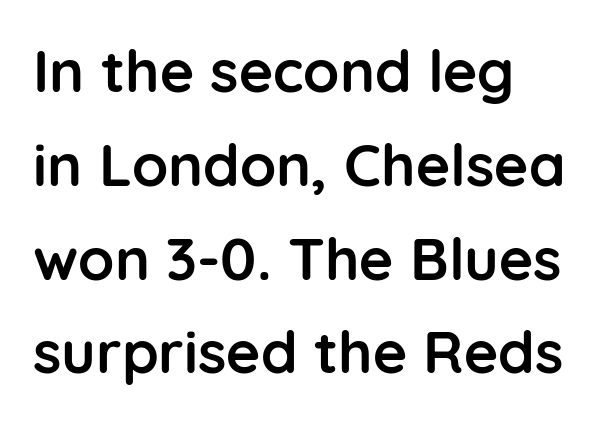
Q: Is the text bold? A: Yes.
Q: Is the text italic (slanted)? A: No, it is upright.
Q: Is the typeface a serif or a sans-serif typeface? A: Sans-serif.
Q: Is the text underlined? A: No.
Q: Is the spacing between letters normal or unusually wide? A: Normal.
Q: Is the spacing between lines tight, normal or loose? A: Normal.
Q: Width (condensed, normal, or wide)? A: Normal.
Q: Stroke contrast? A: Low.
Q: x-height? A: Medium.
Q: Monospaced? A: No.
